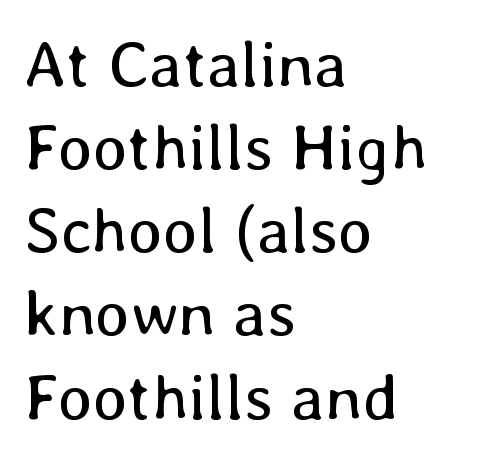
The image shows 66 px regular-weight type, upright; set left-aligned, normal line spacing (1.26x), normal letter spacing, not underlined; low stroke contrast and a medium x-height.
